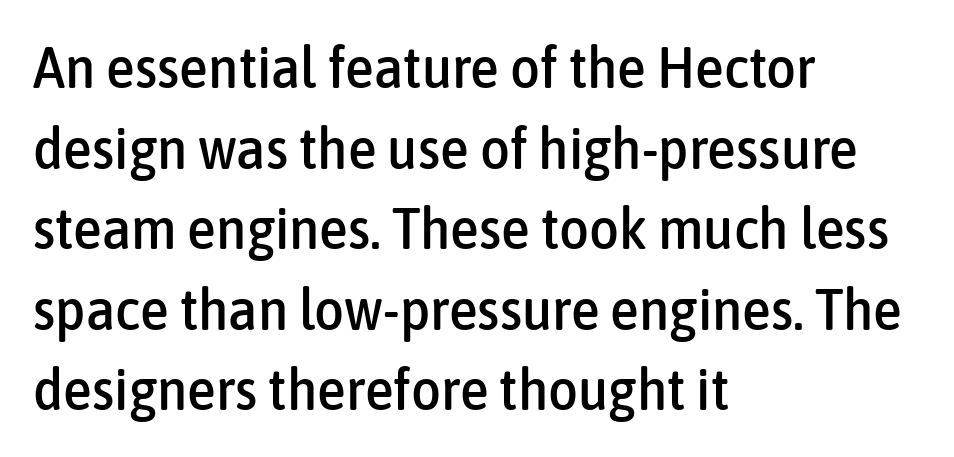
A typesetter would mark this as roman, not italic. Honestly, the row spacing looks completely unremarkable. You can tell from the bare stems that sans-serif type was used. Looks like regular typesetting: each glyph gets only the width it needs.
